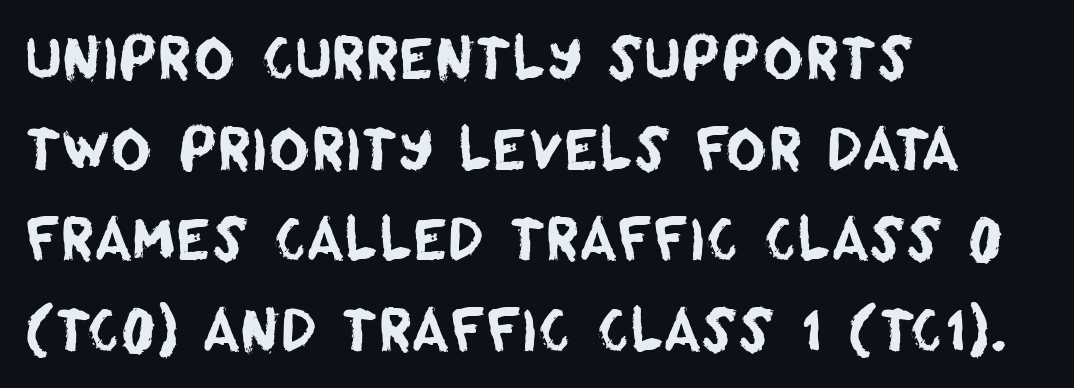
Q: Is the typeface a serif or a sans-serif typeface? A: Sans-serif.
Q: Is the text underlined? A: No.
Q: How is the paragraph aligned? A: Left-aligned.
Q: Is the spacing between letters normal or unusually wide? A: Normal.
Q: Is the spacing between lines tight, normal or loose? A: Normal.
Q: Width (condensed, normal, or wide)? A: Normal.
Q: Stroke contrast? A: Low.
Q: x-height? A: Large.
Q: Monospaced? A: No.
